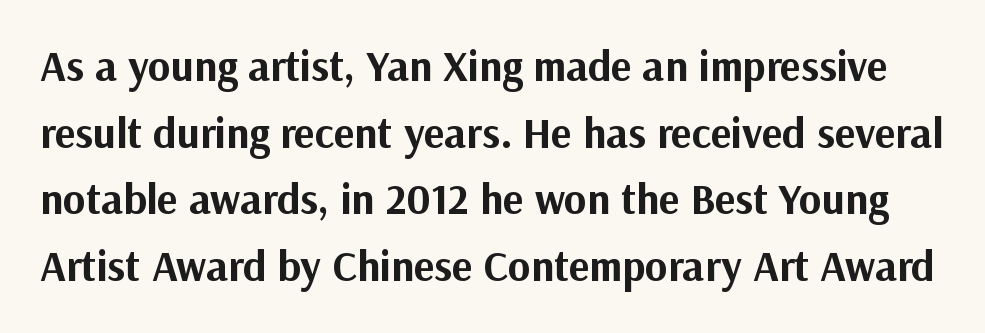
The image shows 43 px bold sans-serif type, upright; set normal line spacing (1.55x), normal letter spacing, not underlined; medium stroke contrast and a medium x-height.
